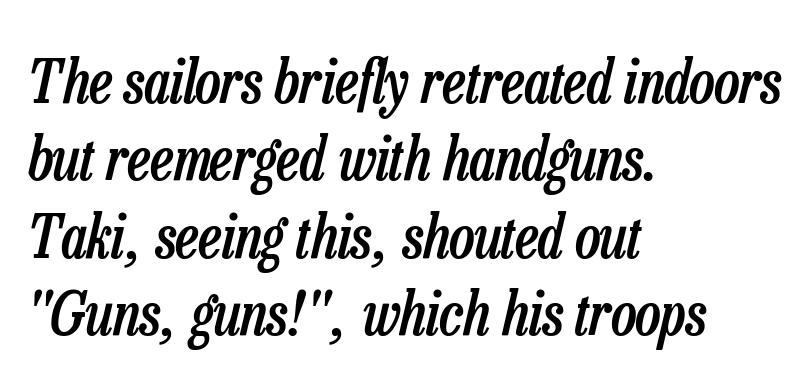
{"italic": "yes", "lean": "right", "slant_degrees": 13, "bold": "semi", "weight": "semibold", "width": "condensed", "stroke_contrast": "low", "x_height": "medium", "monospaced": "no", "underline": "no", "align": "left", "line_spacing": "normal", "line_spacing_ratio": 1.29, "letter_spacing": "normal", "letter_spacing_em": 0.0, "glyph_px": 60}
